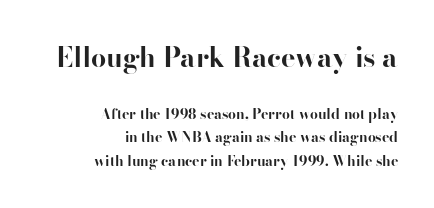
Q: Is the text bold? A: Yes.
Q: Is the text italic (slanted)? A: No, it is upright.
Q: Is the text underlined? A: No.
Q: How is the paragraph aligned? A: Right-aligned.
Q: Is the spacing between letters normal or unusually wide? A: Normal.
Q: Is the spacing between lines tight, normal or loose? A: Normal.
Q: Which block of text is set in a larger size, the first (top) or the second (bottom)? A: The first (top) one.
